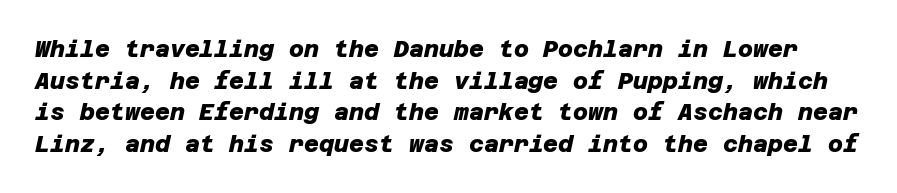
Notice how descenders clear the ascenders below comfortably — that's standard leading. Does the weight exceed regular? Yes, all the way to bold. This sample uses plain, unmodified letter spacing. The passage shown is not underscored anywhere.
